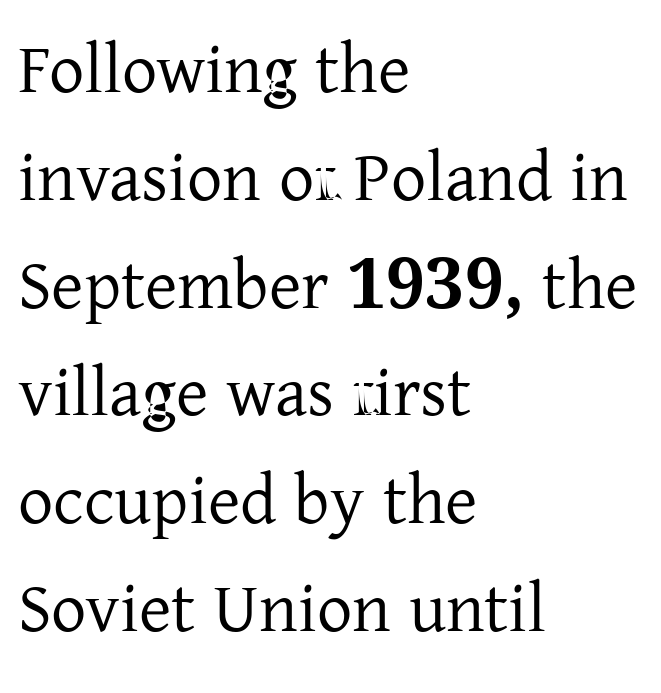
The image shows 70 px serif type, upright; set left-aligned, normal line spacing (1.54x), normal letter spacing, not underlined; low stroke contrast and a medium x-height.
